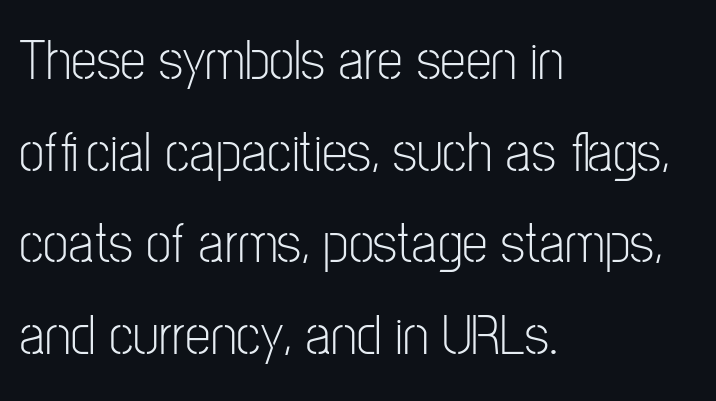
The image shows 58 px light, condensed sans-serif type, upright; set left-aligned, normal line spacing (1.58x), normal letter spacing, not underlined; low stroke contrast and a medium x-height.
